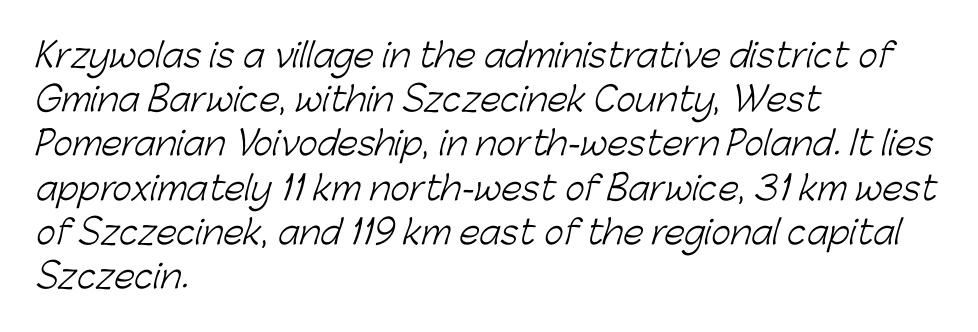
Each line starts at the same left margin while the right side varies. How are the letters spaced? Ordinarily, with no added tracking. Just letters on the line, the space beneath them empty. Compared with a typical body face, this is equally light or lighter still.
